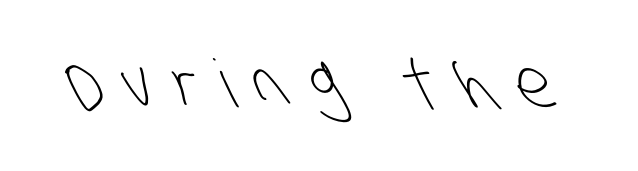
The image shows 66 px light, condensed sans-serif type; set unusually wide letter spacing (+0.33 em), not underlined; low stroke contrast and a large x-height.
